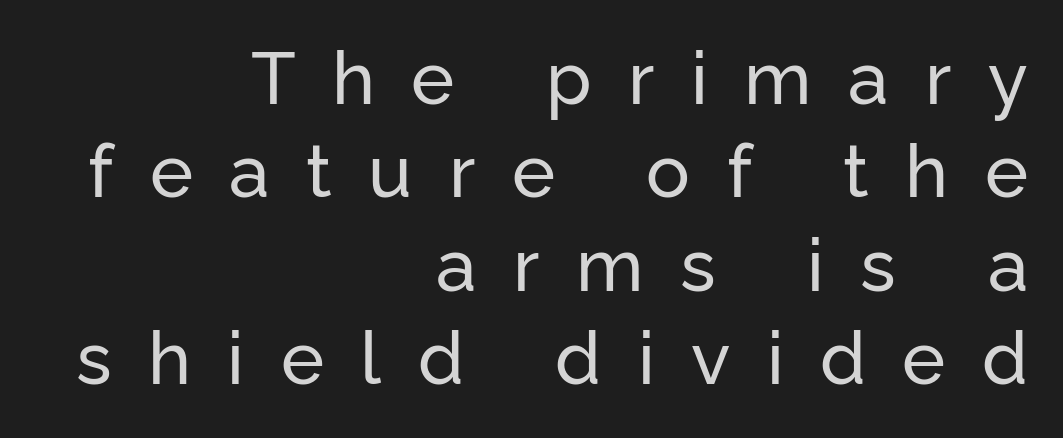
The image shows 73 px sans-serif type, upright; set right-aligned, normal line spacing (1.28x), unusually wide letter spacing (+0.5 em), not underlined; low stroke contrast and a medium x-height.
